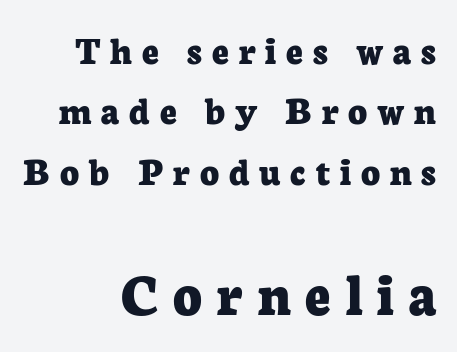
Q: Is the text bold? A: Yes.
Q: Is the text italic (slanted)? A: No, it is upright.
Q: Is the typeface a serif or a sans-serif typeface? A: Serif.
Q: Is the text underlined? A: No.
Q: How is the paragraph aligned? A: Right-aligned.
Q: Is the spacing between letters normal or unusually wide? A: Unusually wide.
Q: Is the spacing between lines tight, normal or loose? A: Normal.
Q: Which block of text is set in a larger size, the first (top) or the second (bottom)? A: The second (bottom) one.
Q: Width (condensed, normal, or wide)? A: Normal.
Q: Stroke contrast? A: Low.
Q: x-height? A: Medium.
Q: Monospaced? A: No.
